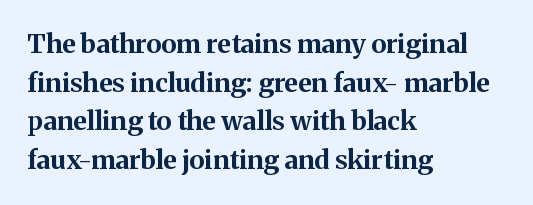
{"italic": "no", "bold": "yes", "underline": "no", "align": "left", "line_spacing": "normal", "line_spacing_ratio": 1.49, "letter_spacing": "normal", "letter_spacing_em": 0.0, "glyph_px": 26}
